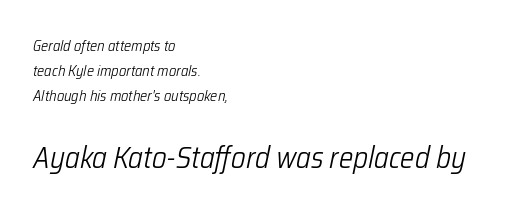
{"italic": "yes", "lean": "right", "slant_degrees": 12, "bold": "no", "weight": "light", "width": "condensed", "stroke_contrast": "low", "x_height": "medium", "monospaced": "no", "underline": "no", "align": "left", "line_spacing": "normal", "line_spacing_ratio": 1.68, "letter_spacing": "normal", "letter_spacing_em": 0.0, "larger_block": "second", "size_ratio": 2.0, "glyph_px": 30}
